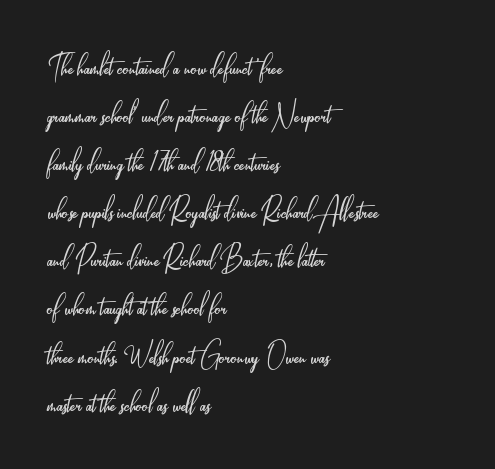
Type style note: lacks serifs. This sample uses plain, unmodified letter spacing. Character widths vary here, with narrow letters taking less room than wide ones. Compared with a centered layout, this one pins lines to the left instead. Check under the words: just untouched page. Is the type heavy? It reads as light-to-regular instead.
